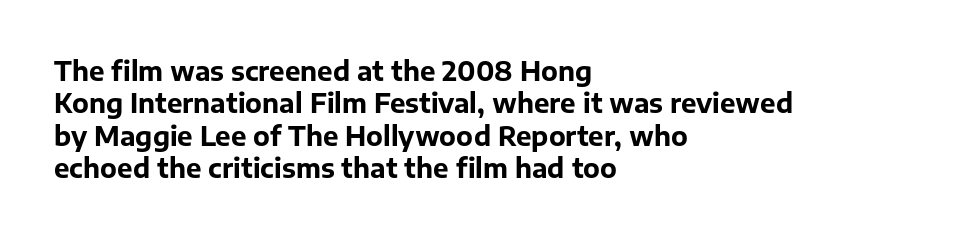
The image shows 26 px bold type, upright; set left-aligned, normal line spacing (1.25x), normal letter spacing, not underlined.
